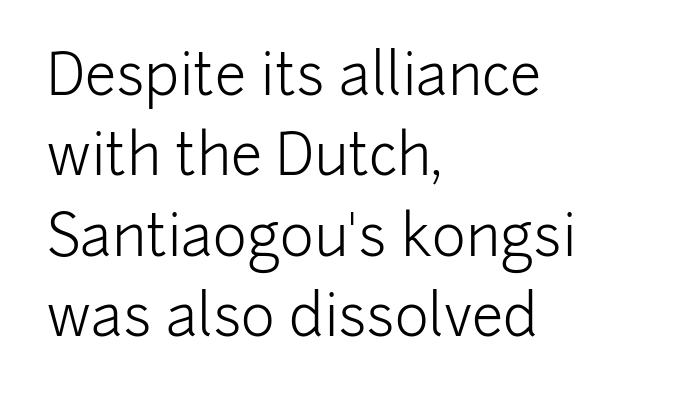
{"serif": "no", "italic": "no", "bold": "no", "weight": "light", "width": "normal", "stroke_contrast": "low", "x_height": "medium", "monospaced": "no", "underline": "no", "align": "left", "line_spacing": "normal", "line_spacing_ratio": 1.41, "letter_spacing": "normal", "letter_spacing_em": 0.0, "glyph_px": 57}
